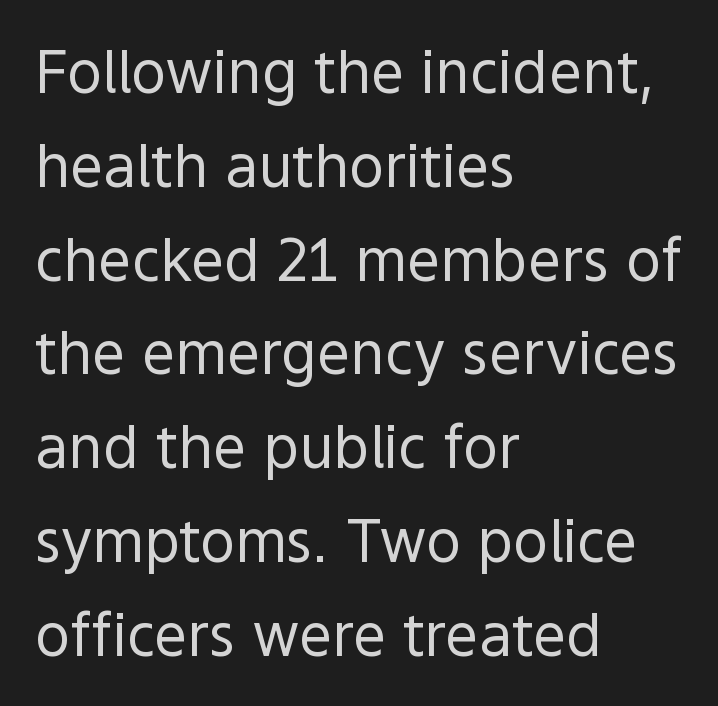
Q: Is the text bold? A: No.
Q: Is the text italic (slanted)? A: No, it is upright.
Q: Is the typeface a serif or a sans-serif typeface? A: Sans-serif.
Q: Is the text underlined? A: No.
Q: How is the paragraph aligned? A: Left-aligned.
Q: Is the spacing between letters normal or unusually wide? A: Normal.
Q: Is the spacing between lines tight, normal or loose? A: Normal.
Q: Width (condensed, normal, or wide)? A: Normal.
Q: x-height? A: Medium.
Q: Monospaced? A: No.
